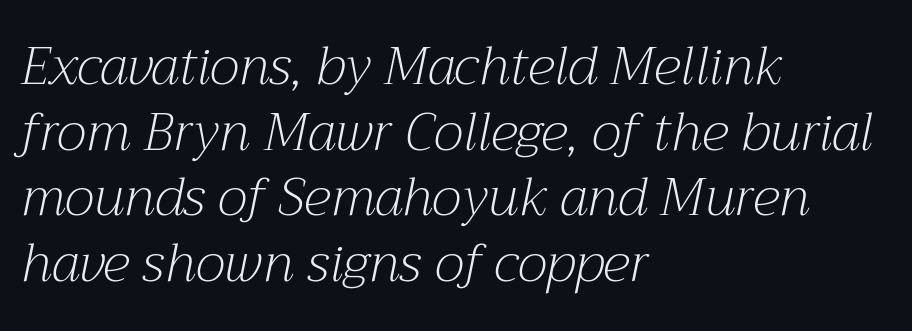
The image shows 53 px light serif type, italic (leaning right); set left-aligned, line spacing 1.24x, normal letter spacing, not underlined; medium stroke contrast and a medium x-height.
